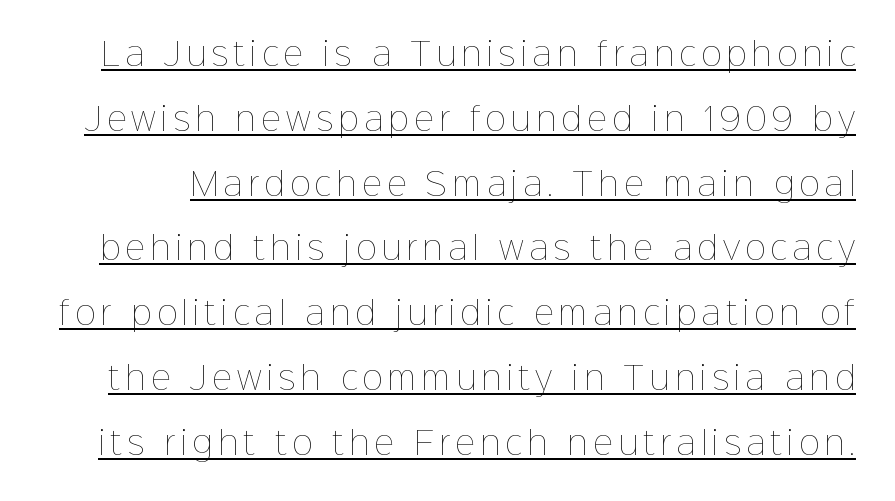
{"italic": "no", "bold": "no", "weight": "thin", "width": "normal", "stroke_contrast": "low", "x_height": "medium", "monospaced": "no", "underline": "yes", "line_spacing": "loose", "line_spacing_ratio": 2.09, "glyph_px": 31}
